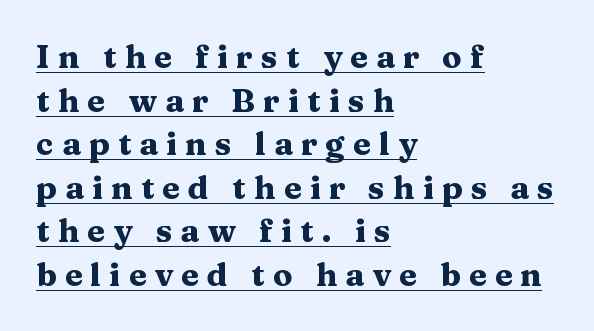
Q: Is the text bold? A: Yes.
Q: Is the text italic (slanted)? A: No, it is upright.
Q: Is the typeface a serif or a sans-serif typeface? A: Serif.
Q: Is the text underlined? A: Yes.
Q: How is the paragraph aligned? A: Left-aligned.
Q: Is the spacing between letters normal or unusually wide? A: Unusually wide.
Q: Is the spacing between lines tight, normal or loose? A: Normal.
Q: Width (condensed, normal, or wide)? A: Wide.
Q: Stroke contrast? A: Medium.
Q: x-height? A: Medium.
Q: Monospaced? A: No.
